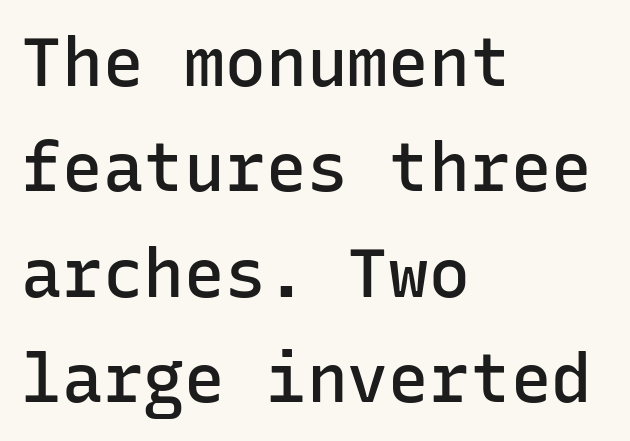
{"serif": "no", "italic": "no", "bold": "semi", "weight": "semibold", "width": "normal", "stroke_contrast": "low", "x_height": "medium", "monospaced": "yes", "underline": "no", "align": "left", "line_spacing": "normal", "line_spacing_ratio": 1.55, "letter_spacing": "normal", "letter_spacing_em": 0.0, "glyph_px": 68}
